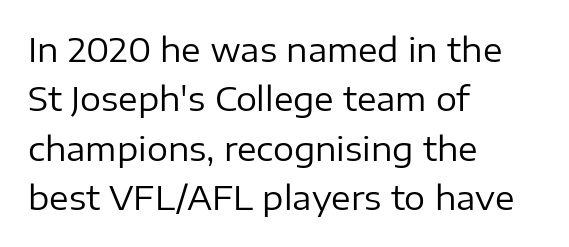
Normally led — the rows are evenly, conventionally spaced. Compared with a typical body face, this is equally light or lighter still. Is this a sans? Yes — the strokes have no serifs. The tracking reads as untouched default to a designer's eye.
